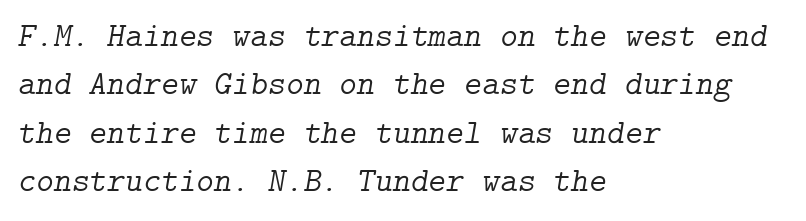
Check under the words: just untouched page. A serif font was chosen for this passage. Stem width sits at or under what a default text font uses. You can tell it's italic because the verticals aren't actually vertical. The rows are spaced the way most documents space them. Honestly, the letter spacing is just normal — you wouldn't notice it.
